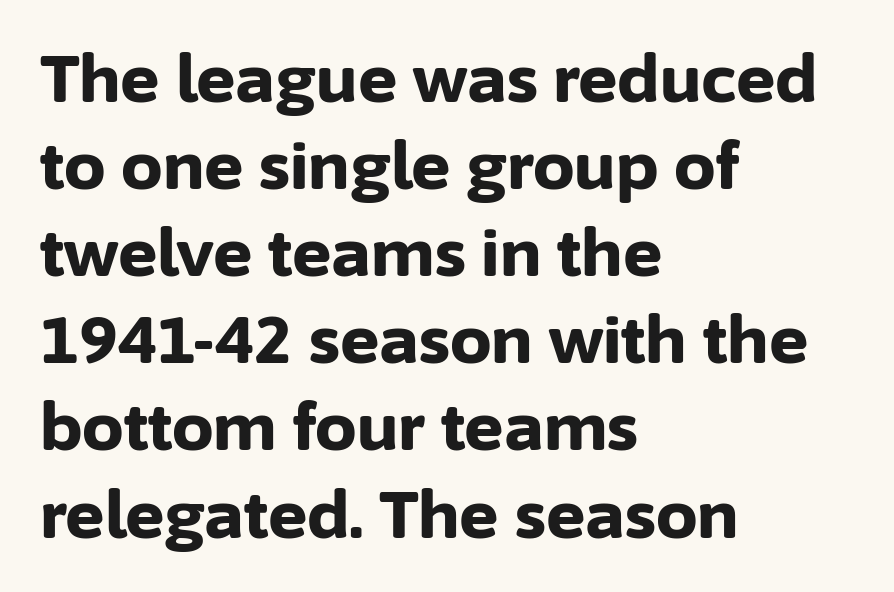
Honestly, the letter spacing is just normal — you wouldn't notice it. The lettering stays uniformly vertical, giving the passage a roman look. This block has exactly the height ordinary leading produces. The strokes are fattened all the way to bold. Unlike a traditional serif, this face leaves its strokes unadorned.
